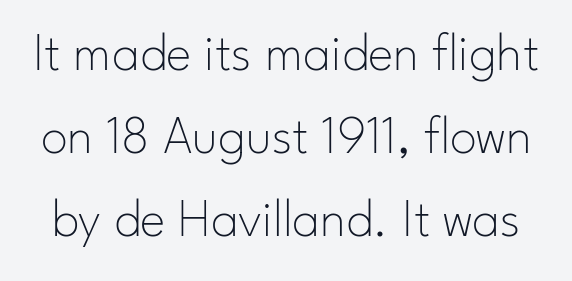
The area under the type is left untouched. Every character sits straight up, as roman type does. The vertical gap from one line to the next is medium. The gaps between neighbouring characters are ordinary and unremarkable.
